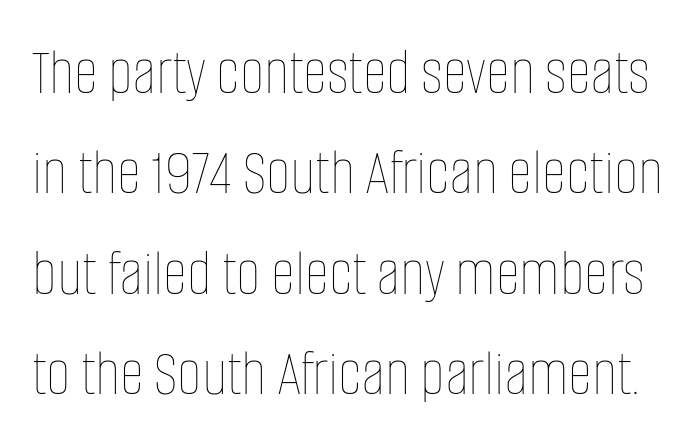
Q: Is the text bold? A: No.
Q: Is the text italic (slanted)? A: No, it is upright.
Q: Is the text underlined? A: No.
Q: Is the spacing between letters normal or unusually wide? A: Normal.
Q: Is the spacing between lines tight, normal or loose? A: Normal.
Q: Width (condensed, normal, or wide)? A: Condensed.
Q: Stroke contrast? A: Low.
Q: x-height? A: Large.
Q: Monospaced? A: No.
